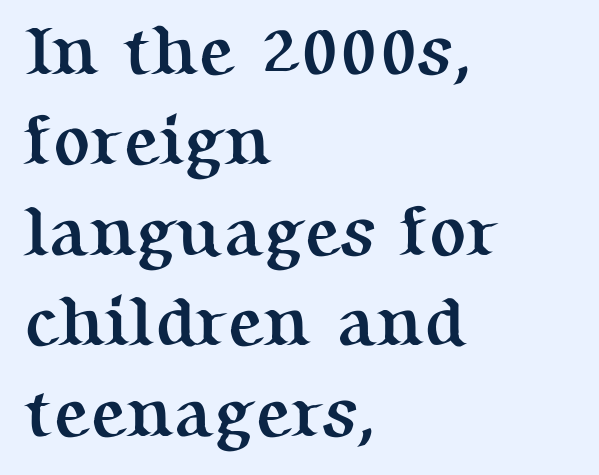
Q: Is the text bold? A: Yes.
Q: Is the text italic (slanted)? A: No, it is upright.
Q: Is the typeface a serif or a sans-serif typeface? A: Serif.
Q: Is the text underlined? A: No.
Q: How is the paragraph aligned? A: Left-aligned.
Q: Is the spacing between letters normal or unusually wide? A: Normal.
Q: Is the spacing between lines tight, normal or loose? A: Normal.
Q: Width (condensed, normal, or wide)? A: Normal.
Q: Stroke contrast? A: Medium.
Q: x-height? A: Medium.
Q: Monospaced? A: No.
